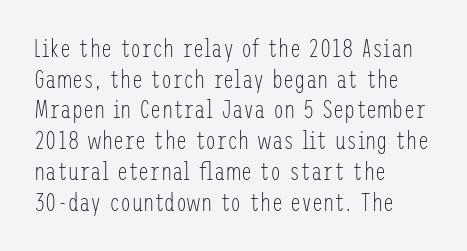
Q: Is the text bold? A: No.
Q: Is the text italic (slanted)? A: No, it is upright.
Q: Is the text underlined? A: No.
Q: How is the paragraph aligned? A: Left-aligned.
Q: Is the spacing between letters normal or unusually wide? A: Normal.
